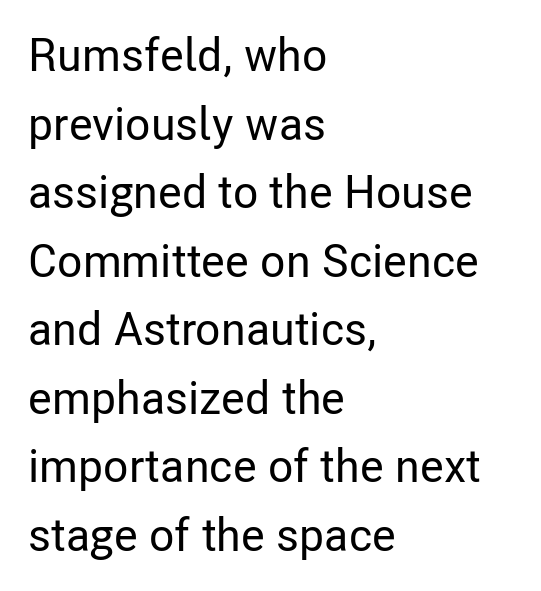
The image shows 46 px condensed sans-serif type, upright; set left-aligned, normal line spacing (1.49x), normal letter spacing, not underlined; low stroke contrast and a medium x-height.
